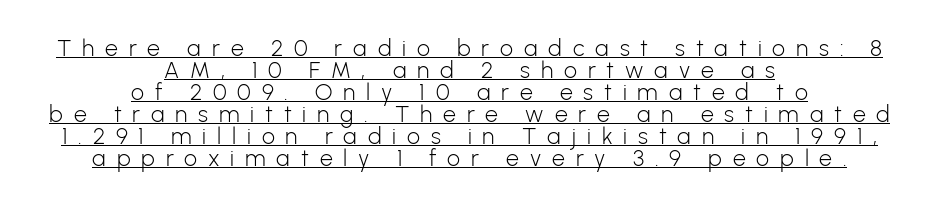
The image shows 23 px text type, upright; set centered, tight line spacing (0.96x), unusually wide letter spacing (+0.47 em), underlined.
